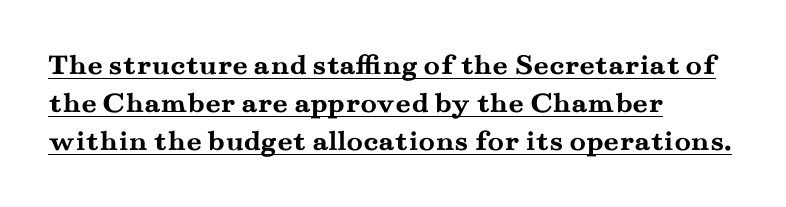
{"serif": "yes", "italic": "no", "bold": "yes", "weight": "semibold", "width": "wide", "stroke_contrast": "medium", "x_height": "small", "monospaced": "no", "underline": "yes", "align": "left", "line_spacing": "normal", "line_spacing_ratio": 1.27, "letter_spacing": "normal", "letter_spacing_em": 0.0, "glyph_px": 30}
